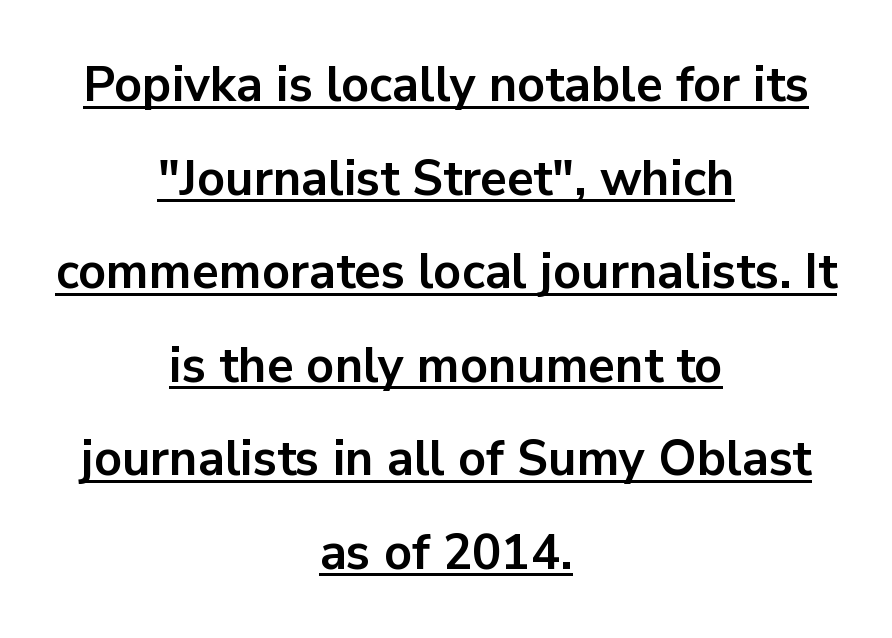
Q: Is the text bold? A: Yes.
Q: Is the text italic (slanted)? A: No, it is upright.
Q: Is the typeface a serif or a sans-serif typeface? A: Sans-serif.
Q: Is the text underlined? A: Yes.
Q: How is the paragraph aligned? A: Centered.
Q: Is the spacing between letters normal or unusually wide? A: Normal.
Q: Is the spacing between lines tight, normal or loose? A: Loose.
Q: Width (condensed, normal, or wide)? A: Normal.
Q: Stroke contrast? A: Low.
Q: x-height? A: Medium.
Q: Monospaced? A: No.
